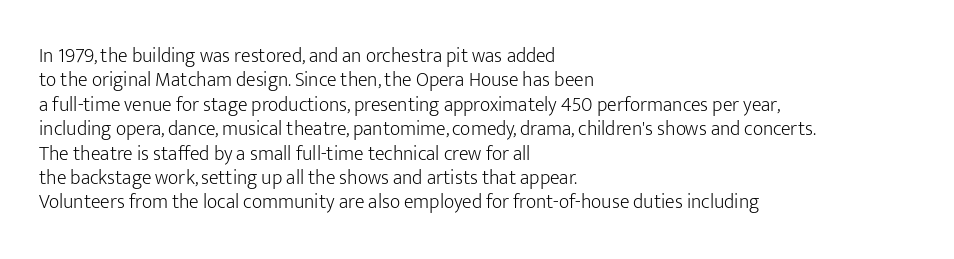
The image shows 20 px text type, upright; set left-aligned, line spacing 1.22x, normal letter spacing, not underlined.
